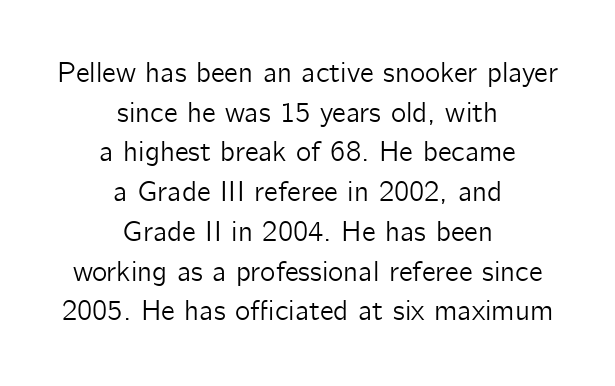
The image shows 29 px sans-serif type, upright; set centered, normal line spacing (1.37x), normal letter spacing, not underlined; low stroke contrast and a medium x-height.
